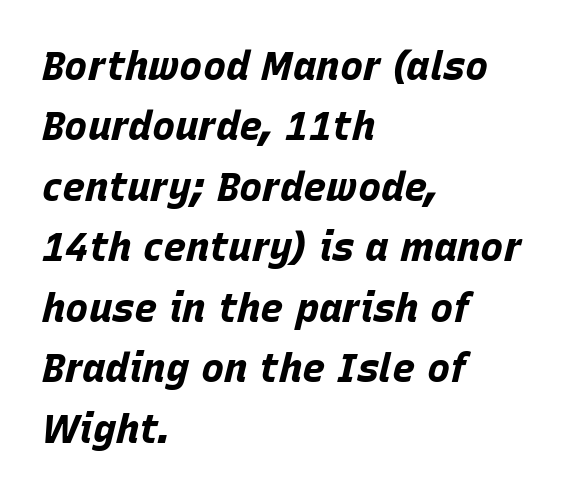
The image shows 39 px bold type, italic (leaning right); set left-aligned, normal line spacing (1.55x), normal letter spacing, not underlined; low stroke contrast and a large x-height.
